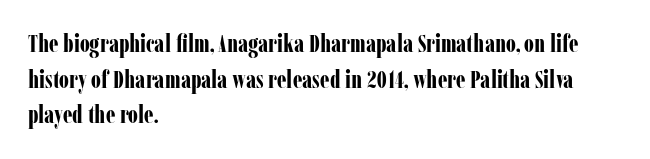
Q: Is the text bold? A: Yes.
Q: Is the text italic (slanted)? A: No, it is upright.
Q: Is the text underlined? A: No.
Q: How is the paragraph aligned? A: Left-aligned.
Q: Is the spacing between letters normal or unusually wide? A: Normal.
Q: Is the spacing between lines tight, normal or loose? A: Normal.
